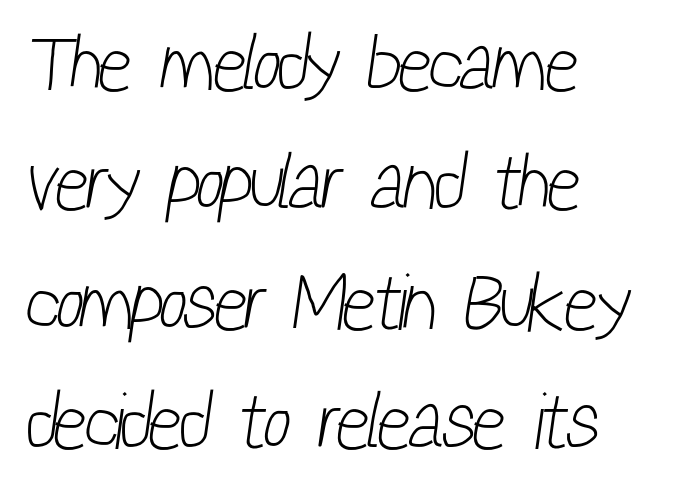
{"serif": "no", "bold": "no", "weight": "light", "width": "condensed", "stroke_contrast": "low", "x_height": "medium", "monospaced": "no", "underline": "no", "align": "left", "line_spacing": "normal", "line_spacing_ratio": 1.51, "letter_spacing": "normal", "letter_spacing_em": 0.0, "glyph_px": 79}
